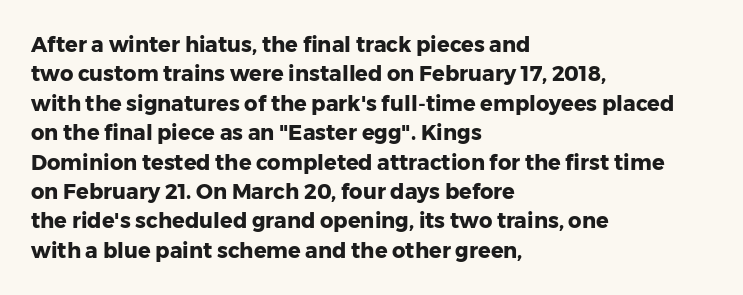
Q: Is the text bold? A: Yes.
Q: Is the text italic (slanted)? A: No, it is upright.
Q: Is the text underlined? A: No.
Q: How is the paragraph aligned? A: Left-aligned.
Q: Is the spacing between letters normal or unusually wide? A: Normal.
Q: Is the spacing between lines tight, normal or loose? A: Normal.
